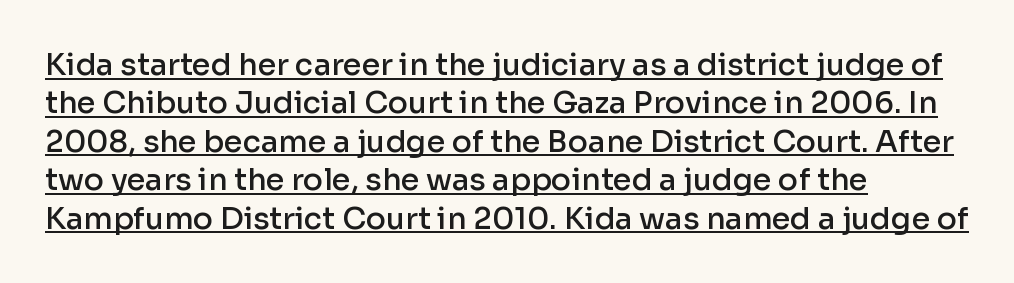
Q: Is the text bold? A: Semi-bold.
Q: Is the text italic (slanted)? A: No, it is upright.
Q: Is the typeface a serif or a sans-serif typeface? A: Sans-serif.
Q: Is the text underlined? A: Yes.
Q: How is the paragraph aligned? A: Left-aligned.
Q: Is the spacing between letters normal or unusually wide? A: Normal.
Q: Is the spacing between lines tight, normal or loose? A: Normal.
Q: Width (condensed, normal, or wide)? A: Normal.
Q: Stroke contrast? A: Low.
Q: x-height? A: Medium.
Q: Monospaced? A: No.
